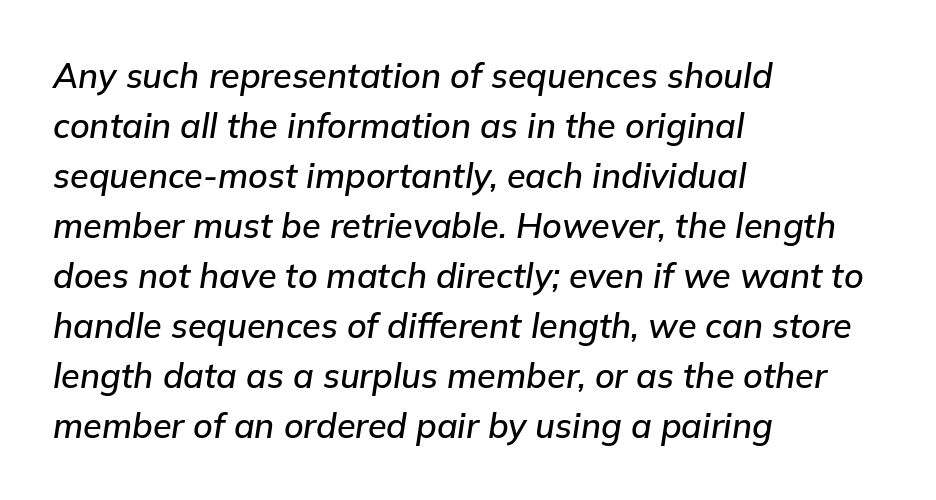
Q: Is the text italic (slanted)? A: Yes, it leans right by about 9 degrees.
Q: Is the text underlined? A: No.
Q: How is the paragraph aligned? A: Left-aligned.
Q: Is the spacing between letters normal or unusually wide? A: Normal.
Q: Is the spacing between lines tight, normal or loose? A: Normal.
Q: Width (condensed, normal, or wide)? A: Normal.
Q: Stroke contrast? A: Low.
Q: x-height? A: Medium.
Q: Monospaced? A: No.
